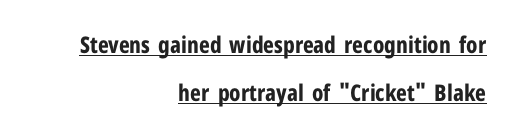
The image shows 23 px bold type, upright; set right-aligned, loose line spacing (2.07x), normal letter spacing, underlined.
